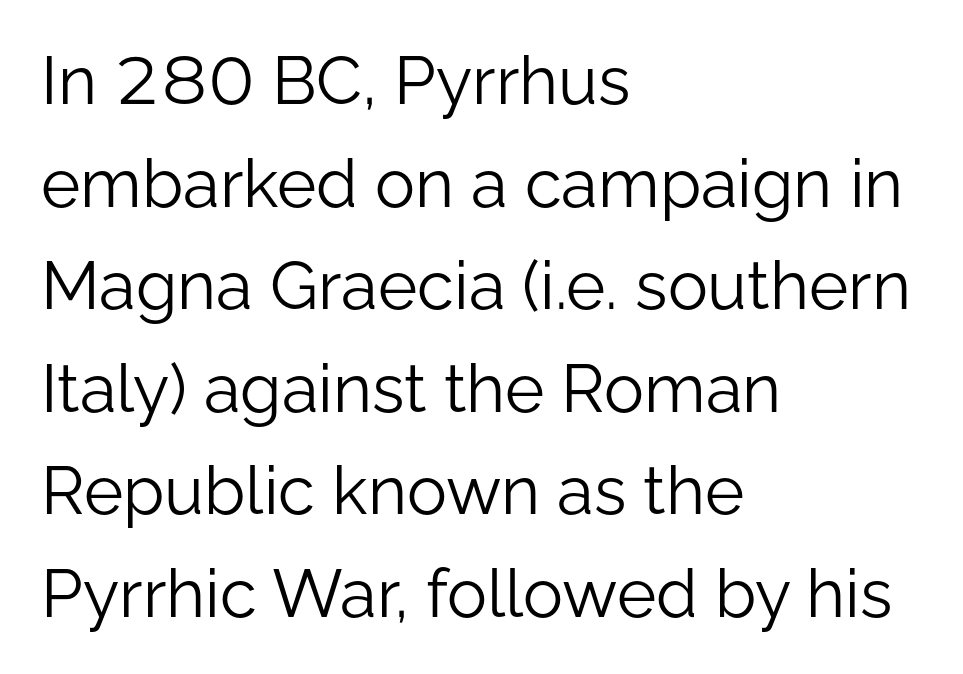
The passage shown is typeset with a sans-serif family. The compositor pushed each line to the left boundary. The glyphs are unaccompanied by any horizontal stroke below them. The letterforms sit at book weight or below. Rows of type keep a routine distance in the vertical direction. Look at the tracking — it's just the regular setting, nothing added.
